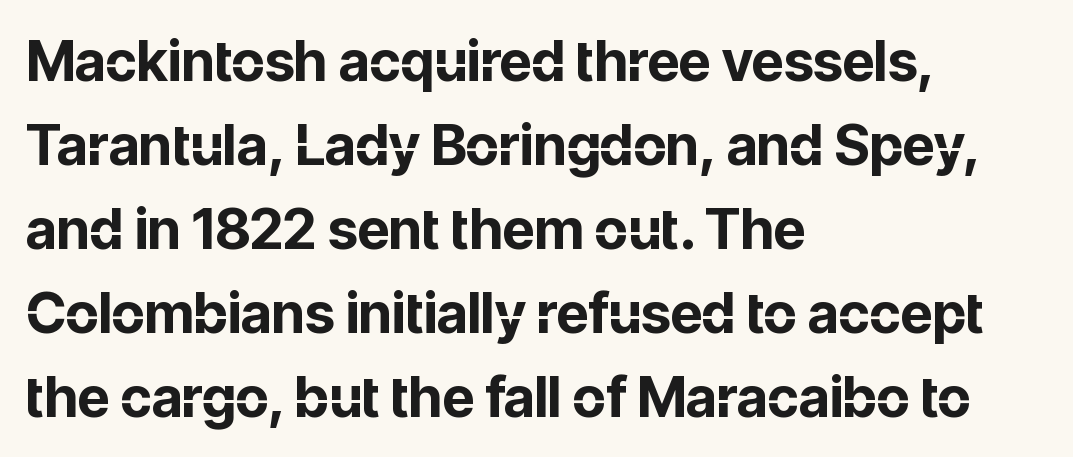
The line-height multiplier appears to be the usual default. Is the block centered? No — it sits flush against the left margin. Tracking value appears to be zero — textbook default spacing. On the weight axis this lands at bold, roughly 700. Words float on clear page, feet unadorned.
